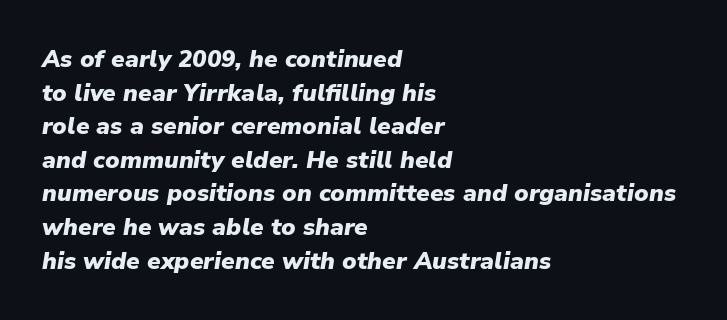
{"italic": "yes", "lean": "right", "slant_degrees": 9, "bold": "yes", "underline": "no", "align": "left", "line_spacing": "normal", "line_spacing_ratio": 1.4, "letter_spacing": "normal", "letter_spacing_em": 0.0, "glyph_px": 24}
